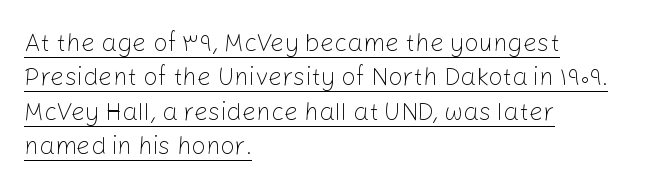
The image shows 25 px text type, upright; set left-aligned, normal line spacing (1.38x), normal letter spacing, underlined.
